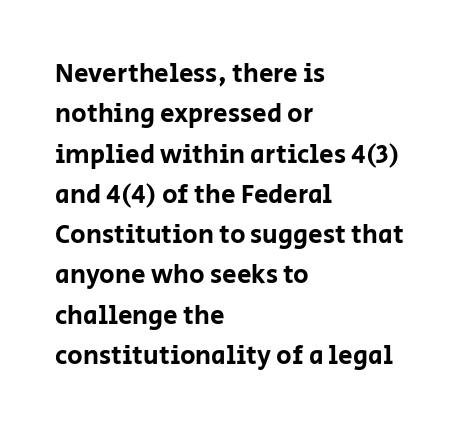
This rendering uses left alignment, leaving the right contour irregular. The vertical gap from one line to the next is medium. The space beneath each line is pristine and unruled. Does extra space separate the letters? No, they use regular spacing. Every character sits straight up, as roman type does.
